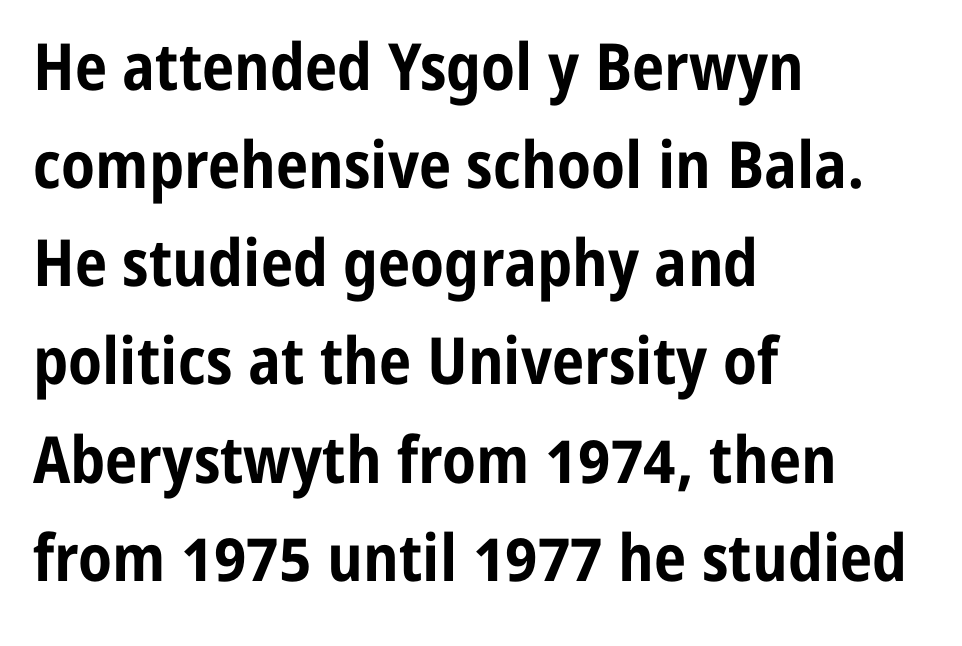
Every character sits straight up, as roman type does. The rendering keeps characters at their native spacing. Does the type have serifs? No, each stem ends abruptly. Is this a fixed-width face? No — the glyphs have proportional, varying widths. Beneath every word, the page is bare. Normally led — the rows are evenly, conventionally spaced.
